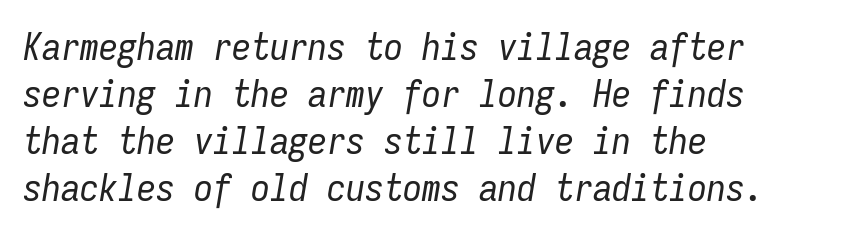
The image shows 38 px regular-weight, condensed type, italic (leaning right), monospaced; set left-aligned, line spacing 1.24x, normal letter spacing, not underlined; low stroke contrast and a medium x-height.
